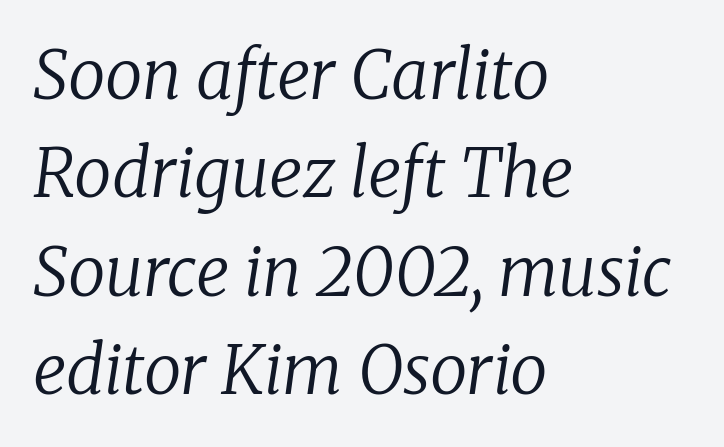
The image shows 67 px regular-weight serif type, italic (leaning right); set left-aligned, normal line spacing (1.47x), normal letter spacing, not underlined; low stroke contrast and a medium x-height.
